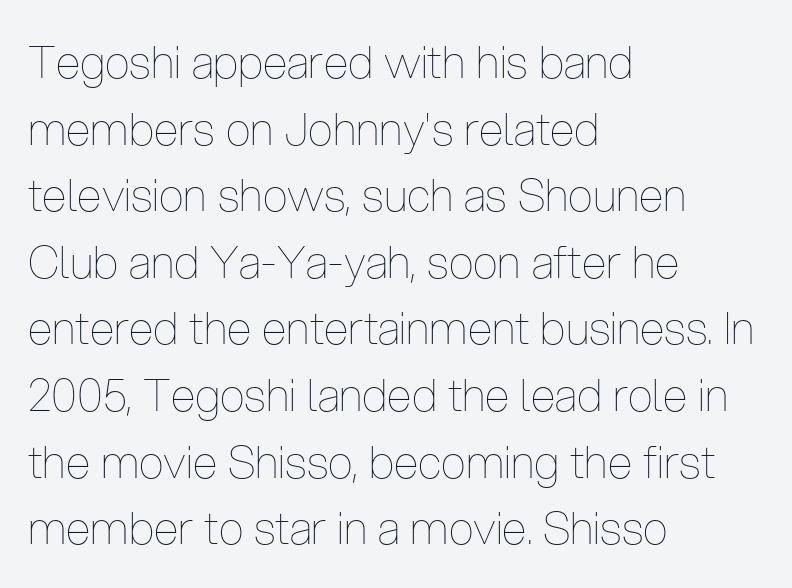
Q: Is the text bold? A: No.
Q: Is the text italic (slanted)? A: No, it is upright.
Q: Is the text underlined? A: No.
Q: How is the paragraph aligned? A: Left-aligned.
Q: Is the spacing between letters normal or unusually wide? A: Normal.
Q: Is the spacing between lines tight, normal or loose? A: Normal.
Q: Width (condensed, normal, or wide)? A: Condensed.
Q: Stroke contrast? A: Low.
Q: x-height? A: Medium.
Q: Monospaced? A: No.
